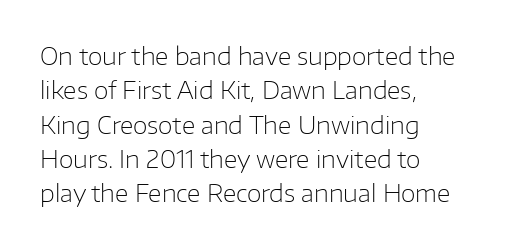
The image shows 24 px text type, upright; set left-aligned, normal line spacing (1.43x), normal letter spacing, not underlined.
